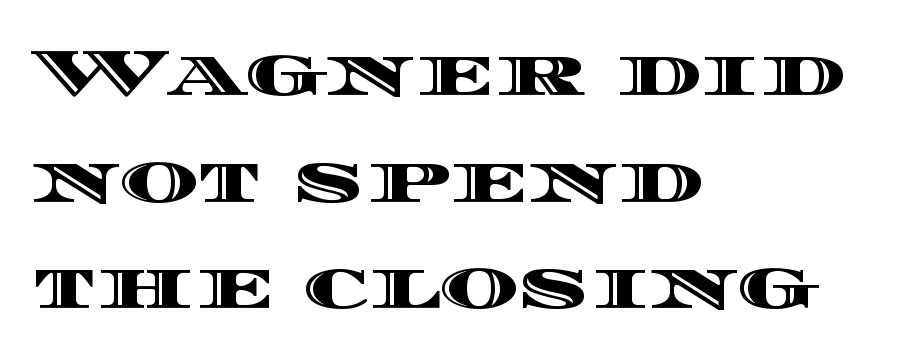
The image shows 67 px wide type, upright; set left-aligned, normal line spacing (1.59x), normal letter spacing, not underlined; a large x-height.
